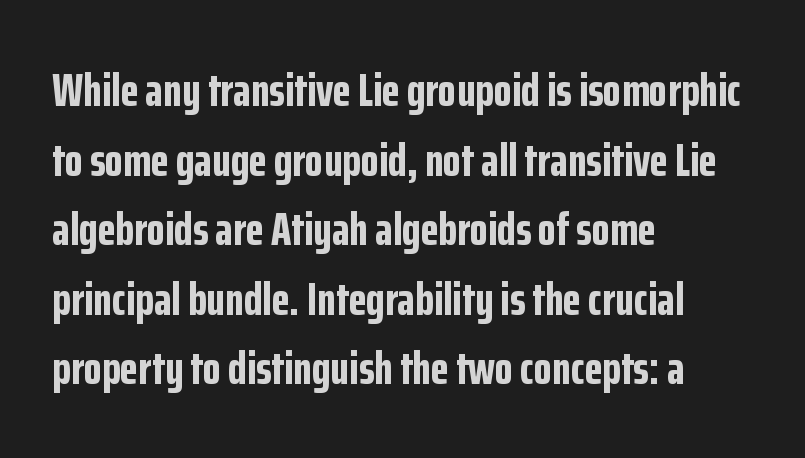
Q: Is the text bold? A: Yes.
Q: Is the text italic (slanted)? A: No, it is upright.
Q: Is the typeface a serif or a sans-serif typeface? A: Sans-serif.
Q: Is the text underlined? A: No.
Q: How is the paragraph aligned? A: Left-aligned.
Q: Is the spacing between letters normal or unusually wide? A: Normal.
Q: Is the spacing between lines tight, normal or loose? A: Normal.
Q: Width (condensed, normal, or wide)? A: Condensed.
Q: Stroke contrast? A: Low.
Q: x-height? A: Medium.
Q: Monospaced? A: No.
